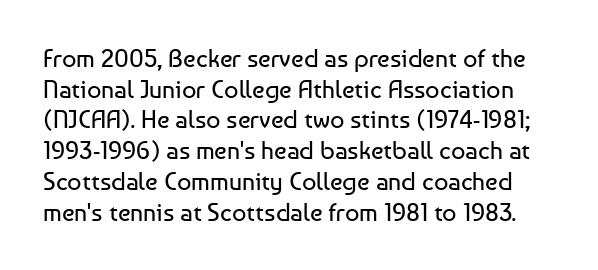
The image shows 25 px text type, upright; set line spacing 1.23x, normal letter spacing, not underlined.
